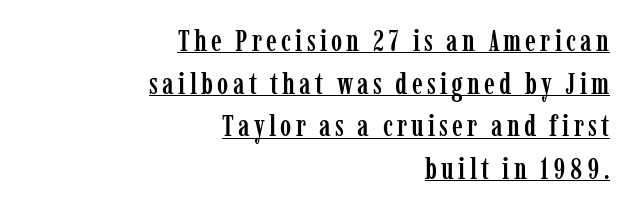
The image shows 30 px condensed serif type, upright; set right-aligned, normal line spacing (1.42x), underlined; low stroke contrast and a medium x-height.
